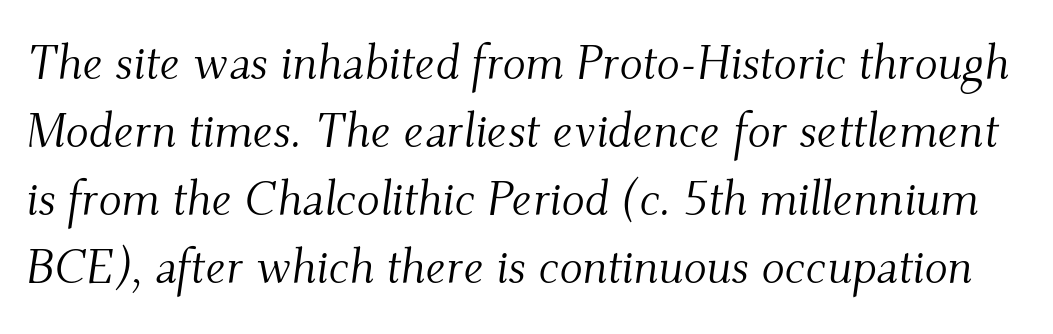
{"serif": "yes", "italic": "yes", "lean": "right", "slant_degrees": 9, "bold": "no", "weight": "light", "width": "normal", "stroke_contrast": "medium", "x_height": "small", "monospaced": "no", "underline": "no", "line_spacing": "normal", "line_spacing_ratio": 1.42, "letter_spacing": "normal", "letter_spacing_em": 0.0, "glyph_px": 48}
